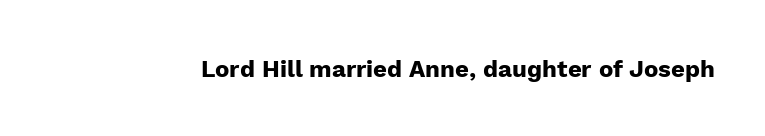
{"italic": "no", "bold": "yes", "underline": "no", "letter_spacing": "normal", "letter_spacing_em": 0.0, "glyph_px": 24}
